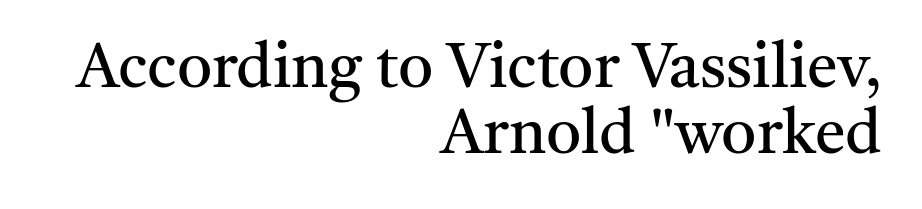
Q: Is the text bold? A: No.
Q: Is the text italic (slanted)? A: No, it is upright.
Q: Is the typeface a serif or a sans-serif typeface? A: Serif.
Q: Is the text underlined? A: No.
Q: How is the paragraph aligned? A: Right-aligned.
Q: Is the spacing between letters normal or unusually wide? A: Normal.
Q: Is the spacing between lines tight, normal or loose? A: Tight.
Q: Width (condensed, normal, or wide)? A: Normal.
Q: Stroke contrast? A: Medium.
Q: x-height? A: Medium.
Q: Monospaced? A: No.
